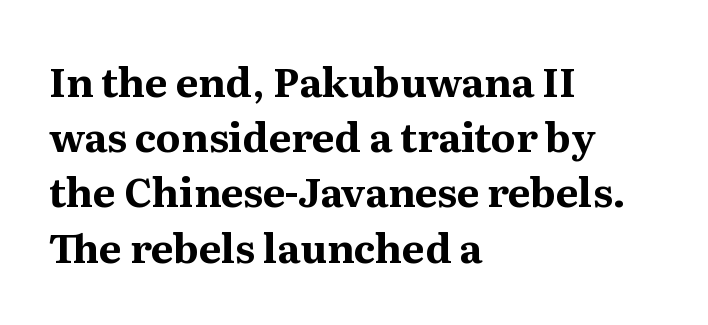
The image shows 40 px bold serif type, upright; set left-aligned, normal line spacing (1.38x), normal letter spacing, not underlined; medium stroke contrast and a medium x-height.
